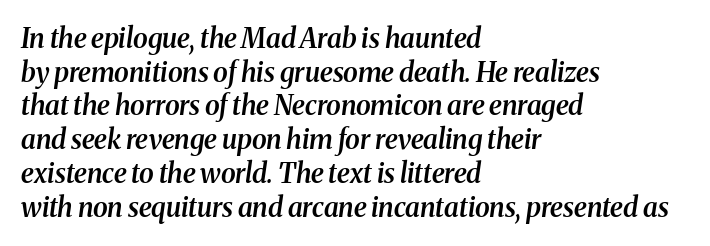
{"italic": "yes", "lean": "right", "slant_degrees": 8, "bold": "semi", "underline": "no", "align": "left", "line_spacing": "normal", "line_spacing_ratio": 1.25, "letter_spacing": "normal", "letter_spacing_em": 0.0, "glyph_px": 27}
